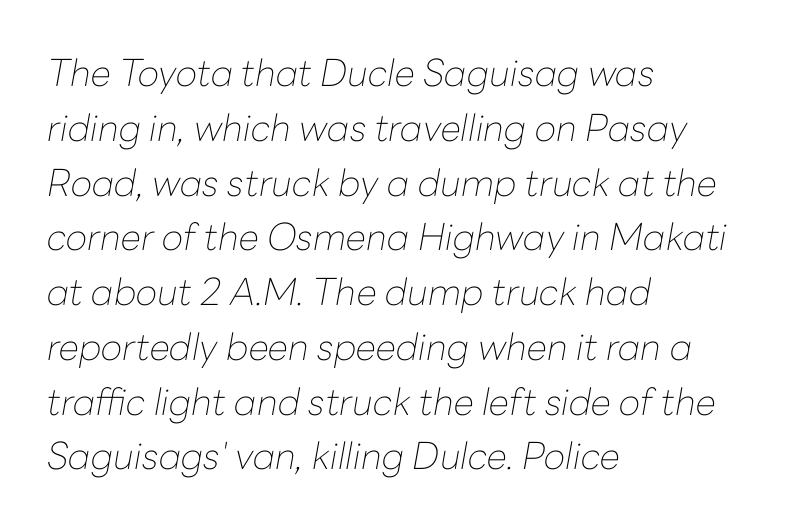
Q: Is the text bold? A: No.
Q: Is the text italic (slanted)? A: Yes, it leans right by about 10 degrees.
Q: Is the text underlined? A: No.
Q: How is the paragraph aligned? A: Left-aligned.
Q: Is the spacing between letters normal or unusually wide? A: Normal.
Q: Is the spacing between lines tight, normal or loose? A: Normal.
Q: Width (condensed, normal, or wide)? A: Normal.
Q: Stroke contrast? A: Low.
Q: x-height? A: Medium.
Q: Monospaced? A: No.
